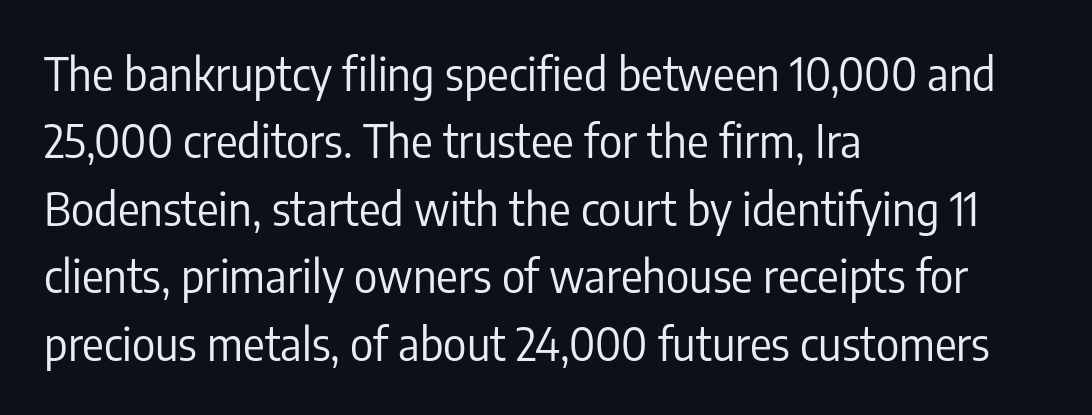
This rendering features lettering with no underline. No feet cap the strokes, marking this as sans-serif type. The rendering anchors every line to the left-hand side. Do the characters align in a grid? No, the font is proportional. Italic: no, the glyphs are upright roman.
